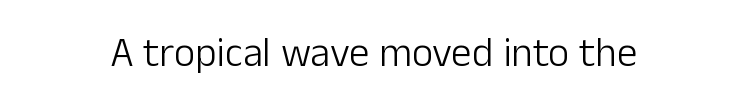
Q: Is the text bold? A: No.
Q: Is the text italic (slanted)? A: No, it is upright.
Q: Is the typeface a serif or a sans-serif typeface? A: Sans-serif.
Q: Is the text underlined? A: No.
Q: Is the spacing between letters normal or unusually wide? A: Normal.
Q: Width (condensed, normal, or wide)? A: Normal.
Q: Stroke contrast? A: Low.
Q: x-height? A: Medium.
Q: Monospaced? A: No.
